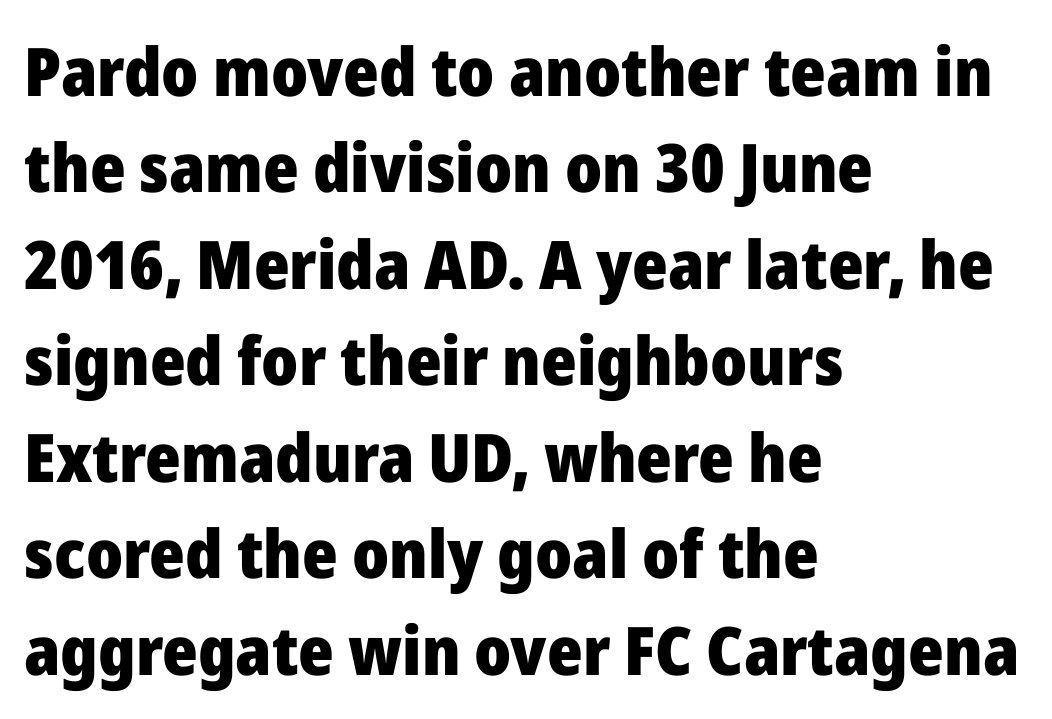
The image shows 67 px heavy sans-serif type, upright; set left-aligned, normal line spacing (1.44x), normal letter spacing, not underlined; low stroke contrast and a medium x-height.
